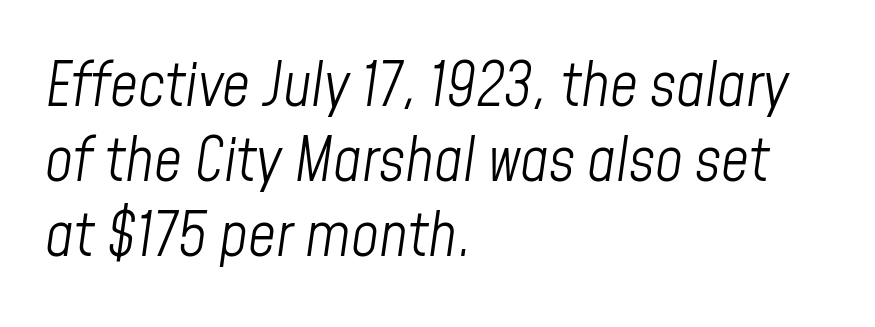
Q: Is the text bold? A: No.
Q: Is the text italic (slanted)? A: Yes, it leans right by about 8 degrees.
Q: Is the text underlined? A: No.
Q: How is the paragraph aligned? A: Left-aligned.
Q: Is the spacing between letters normal or unusually wide? A: Normal.
Q: Width (condensed, normal, or wide)? A: Condensed.
Q: Stroke contrast? A: Low.
Q: x-height? A: Medium.
Q: Monospaced? A: No.
